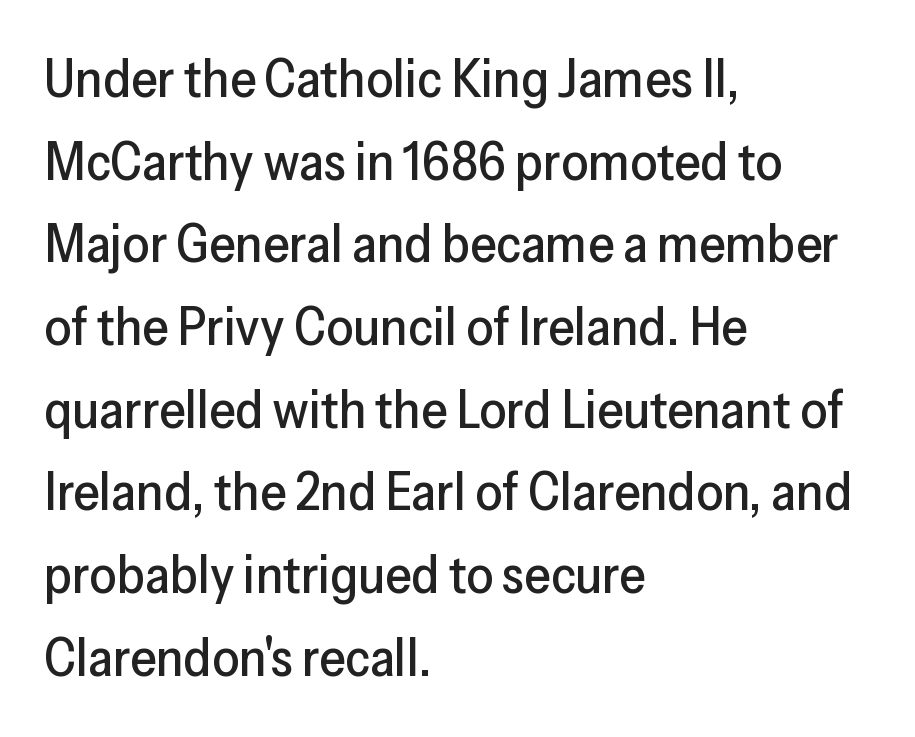
The image shows 53 px sans-serif type, upright; set left-aligned, normal line spacing (1.56x), normal letter spacing, not underlined; low stroke contrast and a medium x-height.
